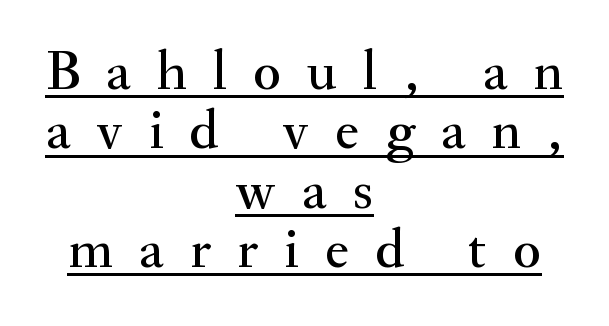
Looks like regular typesetting: each glyph gets only the width it needs. Posture: vertical. Every row of glyphs is offset so its center matches the block's center. The passage shown has open, widely tracked lettering throughout.
